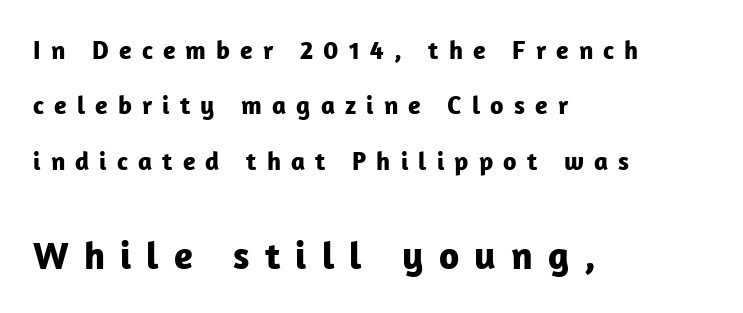
The image shows 39 px bold sans-serif type, upright; set left-aligned, loose line spacing (2.13x), unusually wide letter spacing (+0.39 em), not underlined; the second (bottom) block is 1.5x larger; low stroke contrast and a medium x-height.
